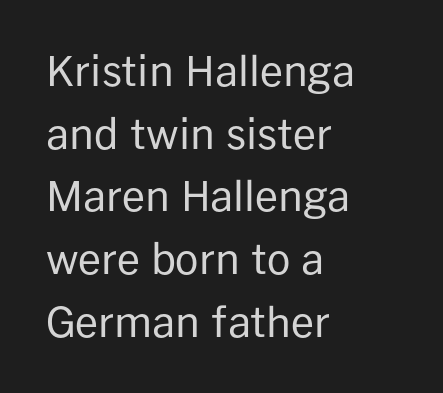
Check where the strokes stop: nothing finishes them off — pure sans. The font's upright variant was chosen for this text. The ragged edge is on the right, which tells us the setting is flush left. No letter is thick-stroked: the sample isn't bold.
